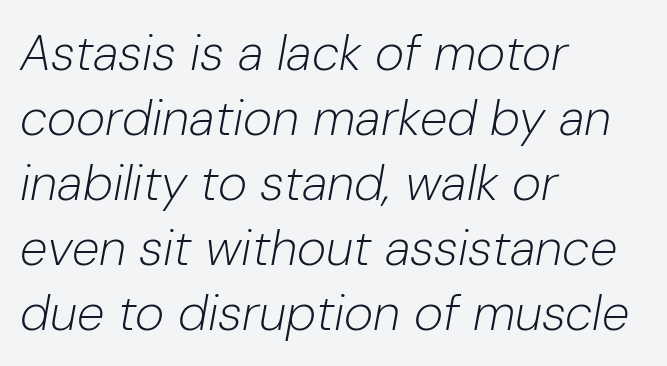
Regarding leading, the lines here are spaced in the standard way. Weight: not bold — regular or lighter. These lines keep a tight, regular rhythm from letter to letter. There's an unmistakable incline to the writing here.
